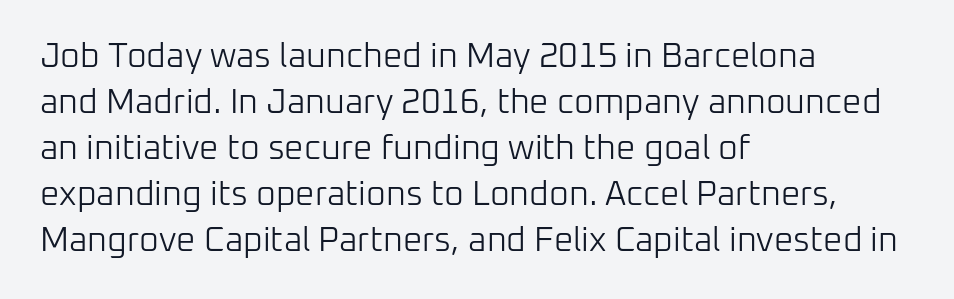
The image shows 34 px light sans-serif type, upright; set left-aligned, normal line spacing (1.35x), normal letter spacing, not underlined; low stroke contrast and a medium x-height.
